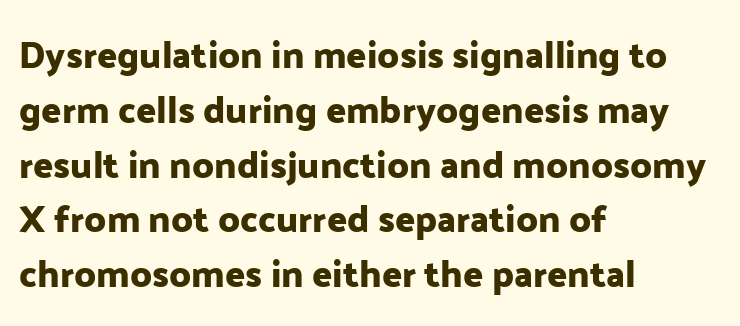
{"serif": "no", "italic": "no", "width": "normal", "stroke_contrast": "low", "x_height": "medium", "monospaced": "no", "underline": "no", "align": "left", "line_spacing": "normal", "line_spacing_ratio": 1.48, "letter_spacing": "normal", "letter_spacing_em": 0.0, "glyph_px": 37}
